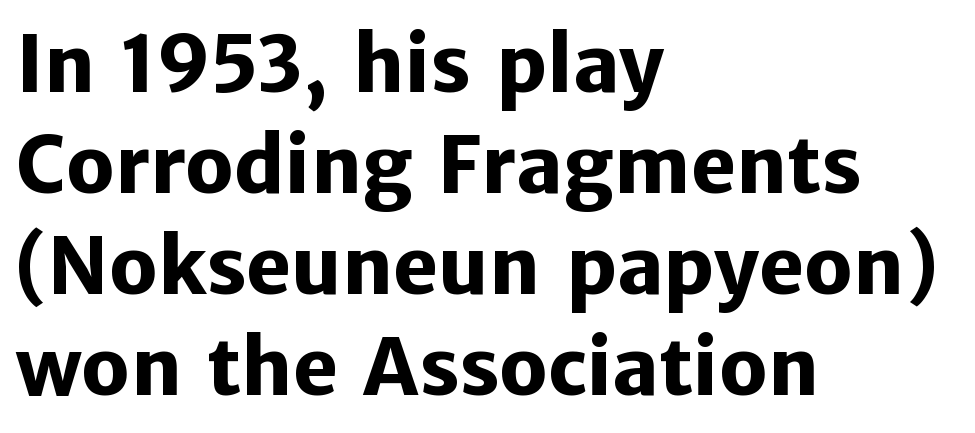
The image shows 77 px heavy sans-serif type, upright; set left-aligned, normal line spacing (1.31x), normal letter spacing, not underlined; low stroke contrast and a medium x-height.
